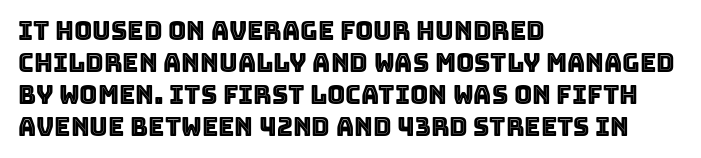
{"italic": "no", "underline": "no", "align": "left", "line_spacing": "normal", "line_spacing_ratio": 1.28, "letter_spacing": "normal", "letter_spacing_em": 0.0, "glyph_px": 25}
